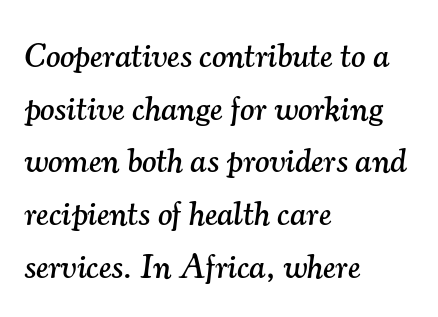
The image shows 34 px serif type, italic (leaning right); set left-aligned, normal line spacing (1.55x), normal letter spacing, not underlined; medium stroke contrast and a small x-height.
